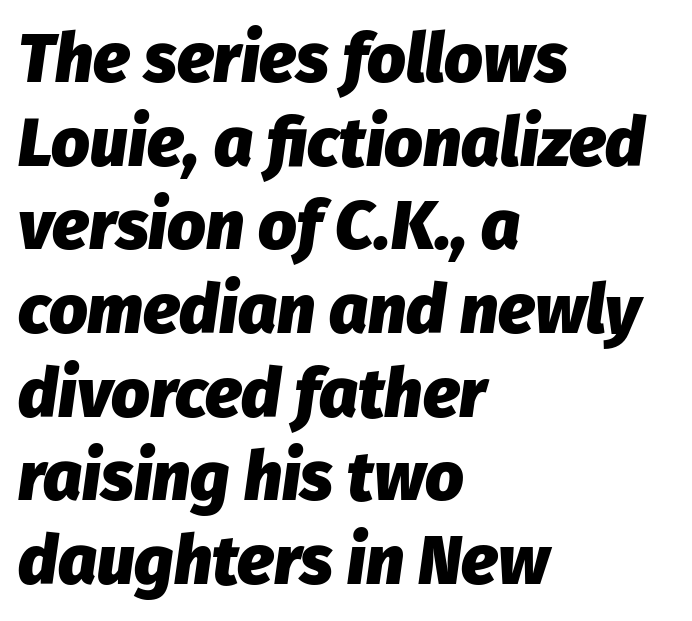
{"italic": "yes", "lean": "right", "slant_degrees": 8, "bold": "yes", "weight": "heavy", "width": "normal", "stroke_contrast": "low", "x_height": "medium", "monospaced": "no", "underline": "no", "align": "left", "line_spacing_ratio": 1.23, "letter_spacing": "normal", "letter_spacing_em": 0.0, "glyph_px": 68}
